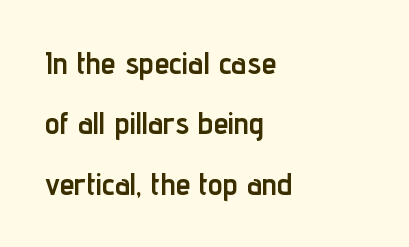
Leading is clearly above the norm, producing a sparse column. Here the designer chose a conventional face with non-uniform glyph widths. The line texture is even and compact thanks to regular tracking. The passage shown is typeset with a sans-serif family.
